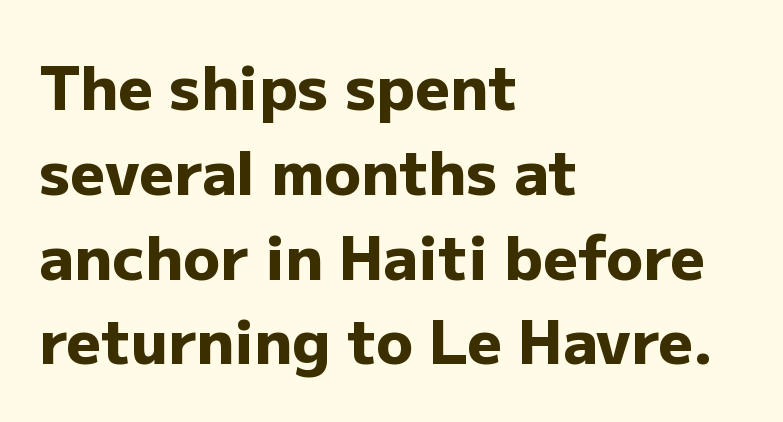
Q: Is the text bold? A: Yes.
Q: Is the text italic (slanted)? A: No, it is upright.
Q: Is the typeface a serif or a sans-serif typeface? A: Sans-serif.
Q: Is the text underlined? A: No.
Q: How is the paragraph aligned? A: Left-aligned.
Q: Is the spacing between letters normal or unusually wide? A: Normal.
Q: Is the spacing between lines tight, normal or loose? A: Normal.
Q: Width (condensed, normal, or wide)? A: Normal.
Q: Stroke contrast? A: Low.
Q: x-height? A: Medium.
Q: Monospaced? A: No.
